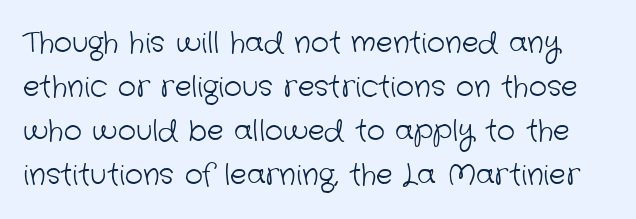
The image shows 28 px light sans-serif type; set normal line spacing (1.57x), normal letter spacing, not underlined; low stroke contrast and a medium x-height.
